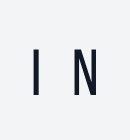
The image shows 65 px regular-weight, condensed sans-serif type, upright; set unusually wide letter spacing (+0.47 em), not underlined; low stroke contrast and a large x-height.
